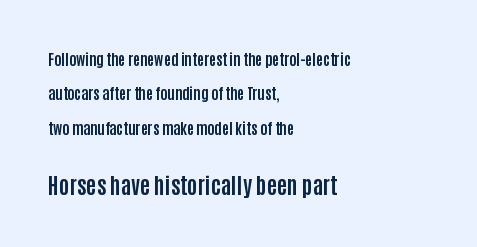
Designer's note — italics off, roman on. Lines of text with bare space underneath. Does the copy run flush right? No — it runs flush left. If you squint, the bottom block still reads clearly — it's the larger of the two. Does the weight exceed regular? Yes, all the way to bold. If you measured baseline to baseline, you'd find a long distance.
